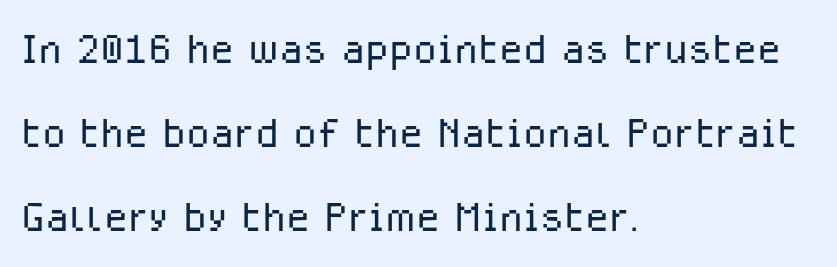
{"serif": "no", "italic": "no", "bold": "no", "weight": "light", "width": "normal", "stroke_contrast": "low", "x_height": "medium", "monospaced": "no", "underline": "no", "align": "left", "line_spacing": "normal", "line_spacing_ratio": 1.53, "letter_spacing": "normal", "letter_spacing_em": 0.0, "glyph_px": 55}
